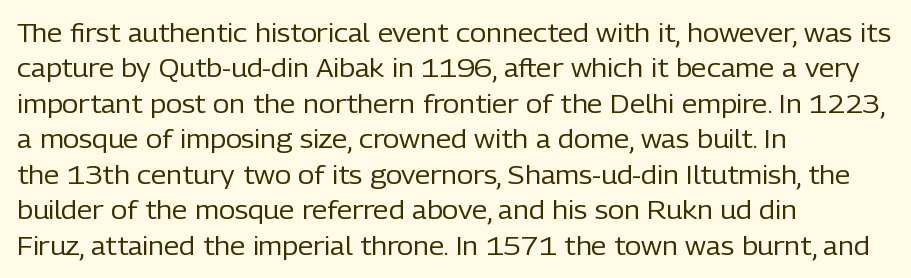
Plain, unruled lines of type. Is the type heavy? It reads as light-to-regular instead. Interline gaps are of average width in this sample. In terms of posture, this sample is upright. These lines are set flush left with a ragged right edge. Nothing unusual about the tracking: characters are spaced as the font intends.
